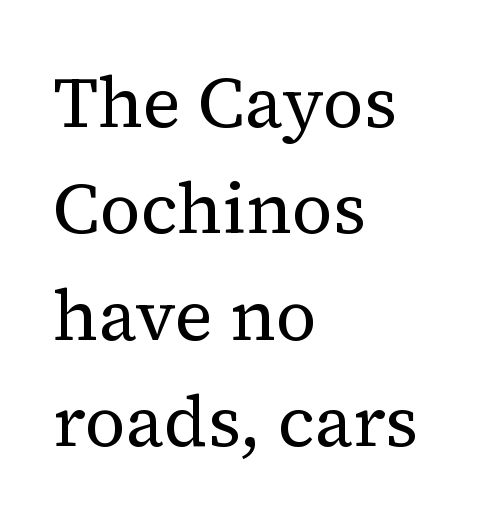
{"serif": "yes", "italic": "no", "bold": "no", "weight": "regular", "width": "normal", "stroke_contrast": "medium", "x_height": "medium", "monospaced": "no", "underline": "no", "align": "left", "line_spacing": "normal", "line_spacing_ratio": 1.5, "letter_spacing": "normal", "letter_spacing_em": 0.0, "glyph_px": 71}
